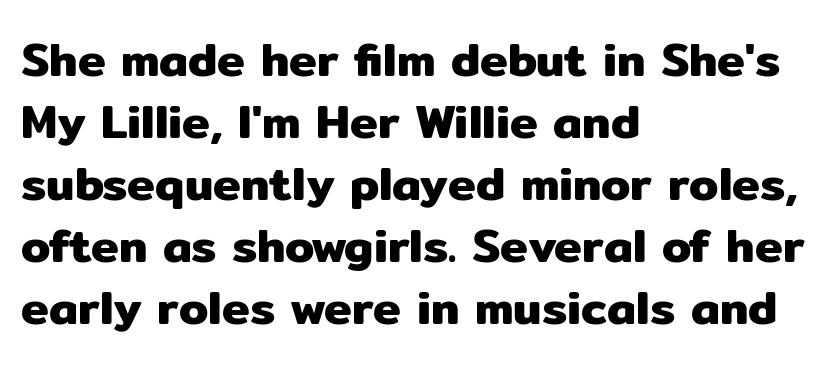
Nope, no serifs anywhere on these letters. How would I describe the line gaps? Plain and ordinary. Looks like regular typesetting: each glyph gets only the width it needs. No word sits above an underline. Tall strokes in this sample are plumb rather than angled. No extra tracking has been applied to these lines.
